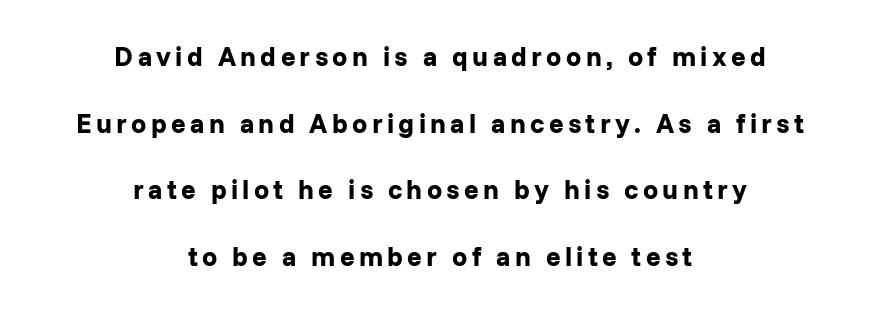
Q: Is the text bold? A: Yes.
Q: Is the text italic (slanted)? A: No, it is upright.
Q: Is the text underlined? A: No.
Q: How is the paragraph aligned? A: Centered.
Q: Is the spacing between lines tight, normal or loose? A: Loose.
